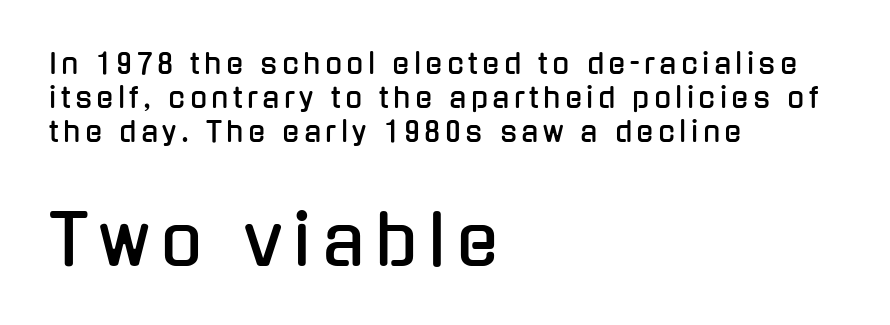
{"serif": "no", "italic": "no", "width": "condensed", "stroke_contrast": "low", "x_height": "medium", "monospaced": "no", "underline": "no", "align": "left", "line_spacing_ratio": 1.21, "larger_block": "second", "size_ratio": 2.46, "glyph_px": 69}
